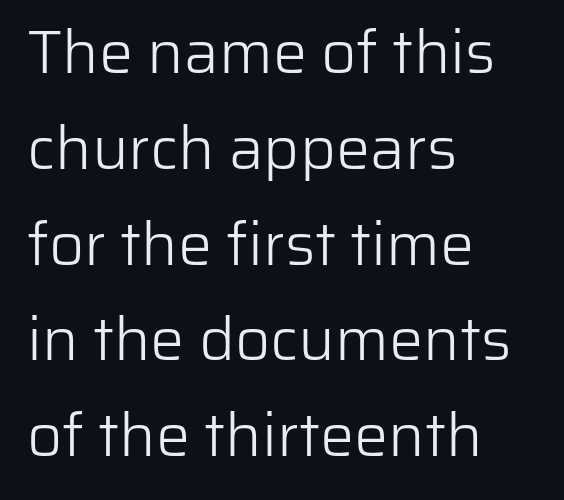
The image shows 61 px light sans-serif type, upright; set left-aligned, normal line spacing (1.57x), normal letter spacing, not underlined; low stroke contrast and a medium x-height.
